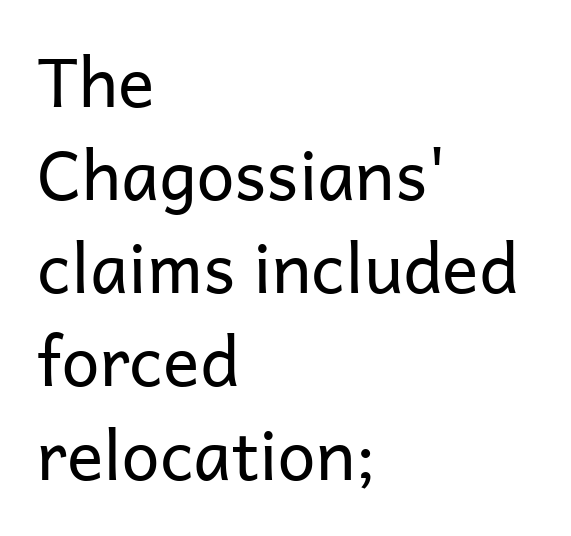
Q: Is the text bold? A: No.
Q: Is the text italic (slanted)? A: No, it is upright.
Q: Is the typeface a serif or a sans-serif typeface? A: Sans-serif.
Q: Is the text underlined? A: No.
Q: How is the paragraph aligned? A: Left-aligned.
Q: Is the spacing between letters normal or unusually wide? A: Normal.
Q: Is the spacing between lines tight, normal or loose? A: Normal.
Q: Width (condensed, normal, or wide)? A: Normal.
Q: Stroke contrast? A: Low.
Q: x-height? A: Medium.
Q: Monospaced? A: No.
